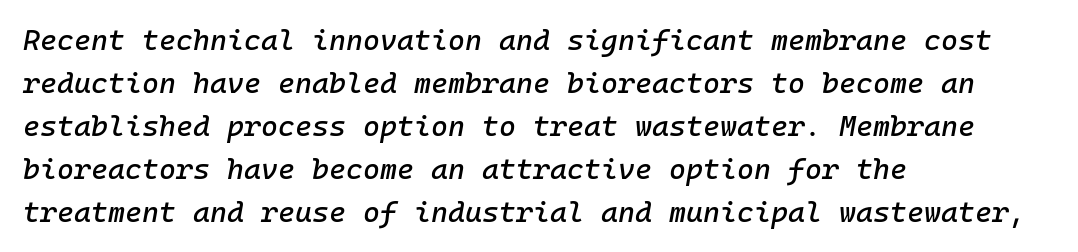
These lines stack with their left ends in a neat column. Clear beneath every line of the passage. Each letter, wide or thin by design, is forced into the same width here. How are the letters spaced? Ordinarily, with no added tracking. There's an unmistakable incline to the writing here.
